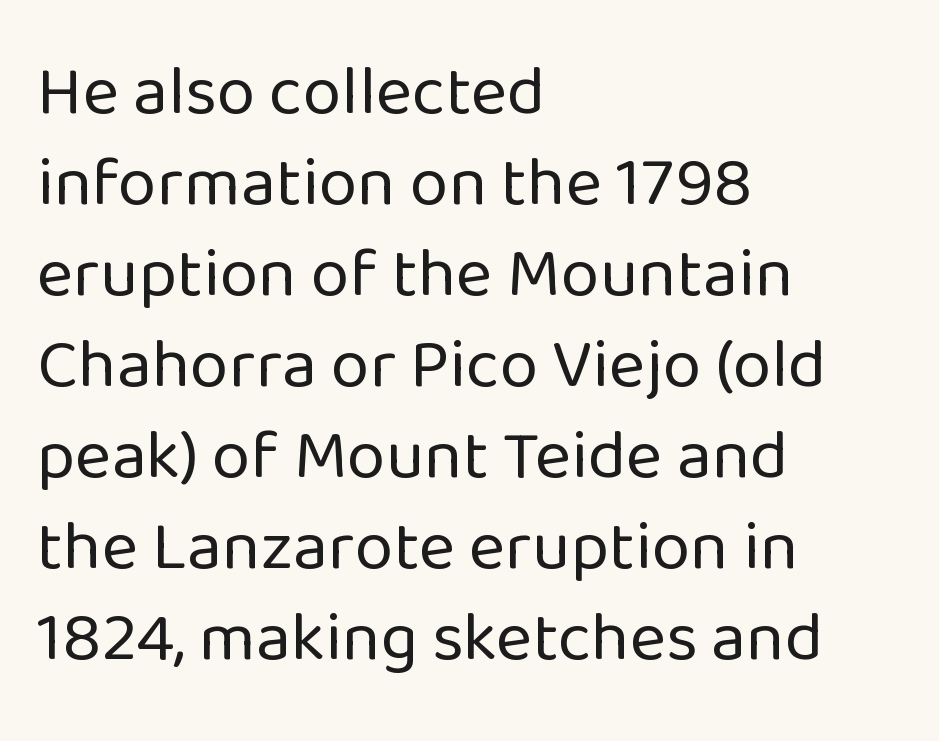
The face used here is proportionally spaced, like ordinary book or web type. This reads as an unemphasized weight, regular at the heaviest. One-word summary of the alignment: left. Does extra space separate the letters? No, they use regular spacing. Classification — sans serif.
